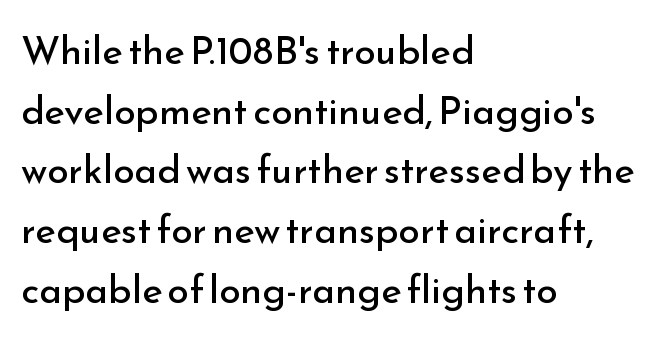
The weight would be labelled regular, book, light, or lighter still. Typeset ragged right — the left edge is the straight one. Students, observe: this is what conventionally led text looks like. Each letter keeps its own natural width here, so spacing adapts to shape. Nope, not italic — everything's standing straight.
